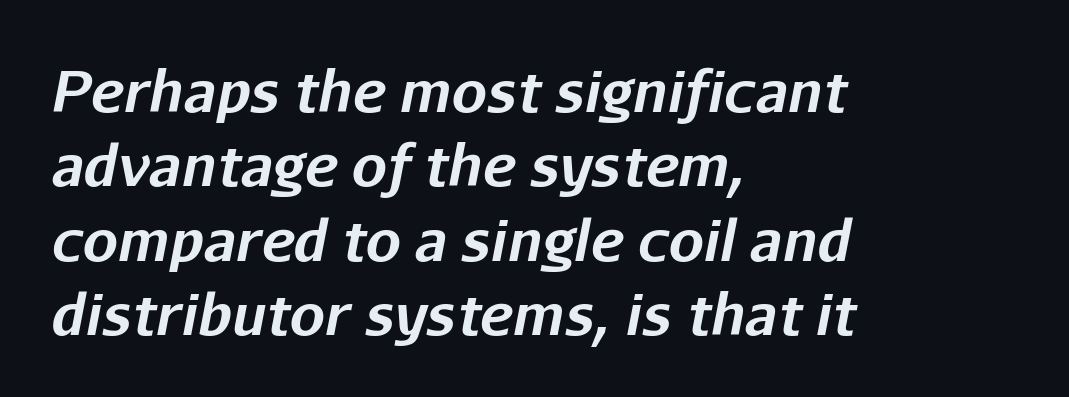
The image shows 56 px bold type, italic (leaning right); set left-aligned, normal line spacing (1.33x), normal letter spacing, not underlined; low stroke contrast and a medium x-height.
